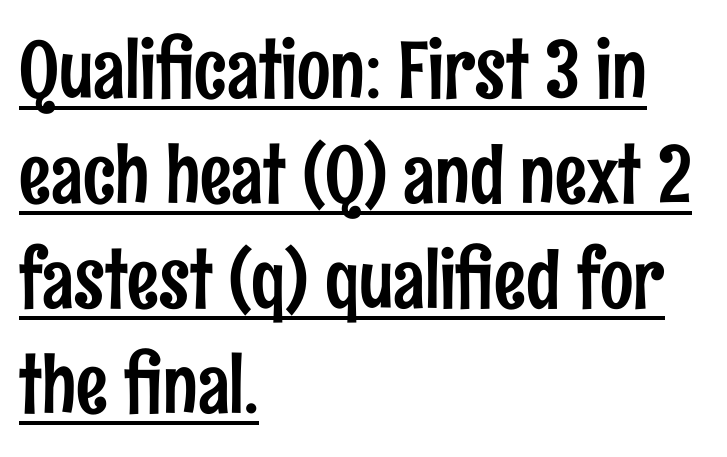
The sample's only ornament is a line tracing under the words. A typesetter would call this proportional, since set widths differ per character. Caption: multi-line text, flush left, ragged right. Reading down the column, the eye jumps a familiar distance to each next line. Letter spacing: default. This sample uses a sans-serif face.
